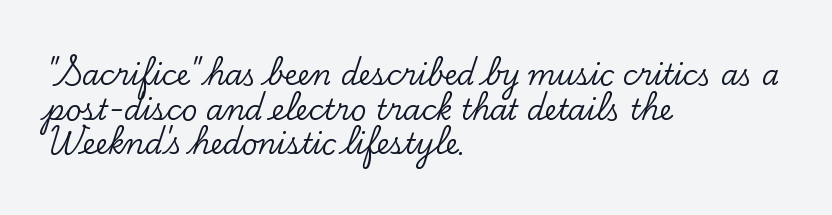
How are the letters spaced? Ordinarily, with no added tracking. One-word summary of the alignment: left. A typesetter would call this proportional, since set widths differ per character.
